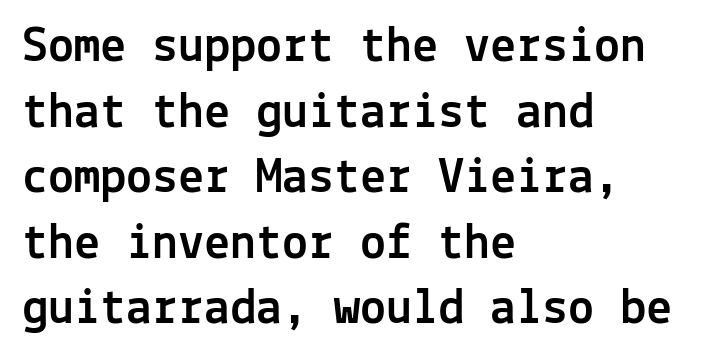
The image shows 52 px sans-serif type, upright, monospaced; set left-aligned, normal line spacing (1.26x), normal letter spacing, not underlined; a medium x-height.
